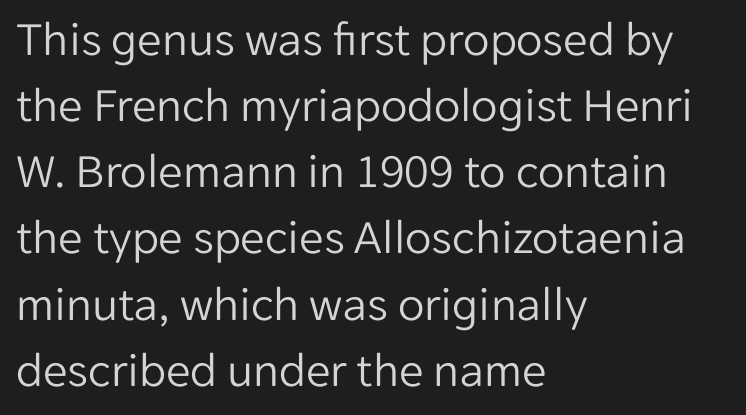
Q: Is the text bold? A: No.
Q: Is the text italic (slanted)? A: No, it is upright.
Q: Is the typeface a serif or a sans-serif typeface? A: Sans-serif.
Q: Is the text underlined? A: No.
Q: How is the paragraph aligned? A: Left-aligned.
Q: Is the spacing between letters normal or unusually wide? A: Normal.
Q: Is the spacing between lines tight, normal or loose? A: Normal.
Q: Width (condensed, normal, or wide)? A: Normal.
Q: Stroke contrast? A: Low.
Q: x-height? A: Medium.
Q: Monospaced? A: No.
